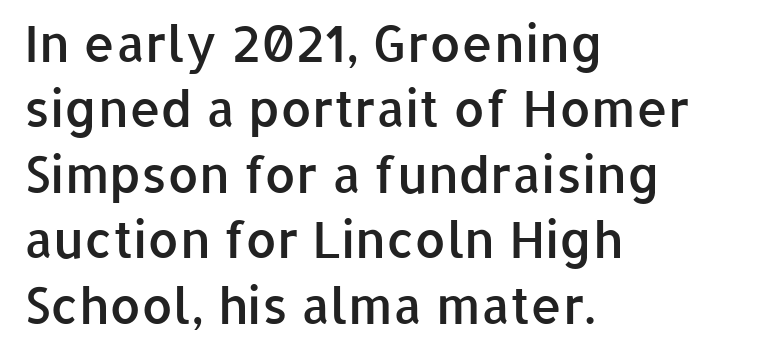
The image shows 50 px semibold sans-serif type, upright; set left-aligned, normal line spacing (1.31x), normal letter spacing, not underlined; low stroke contrast and a medium x-height.
